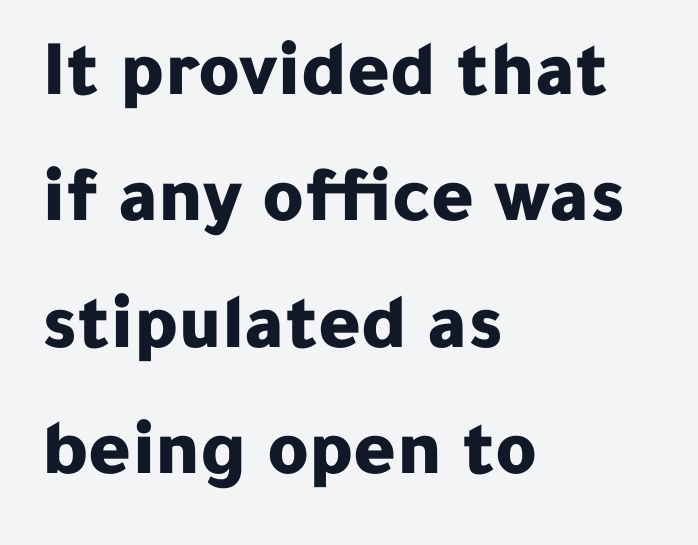
Q: Is the text bold? A: Yes.
Q: Is the text italic (slanted)? A: No, it is upright.
Q: Is the typeface a serif or a sans-serif typeface? A: Sans-serif.
Q: Is the text underlined? A: No.
Q: How is the paragraph aligned? A: Left-aligned.
Q: Is the spacing between letters normal or unusually wide? A: Normal.
Q: Is the spacing between lines tight, normal or loose? A: Normal.
Q: Width (condensed, normal, or wide)? A: Normal.
Q: Stroke contrast? A: Low.
Q: x-height? A: Medium.
Q: Monospaced? A: No.
